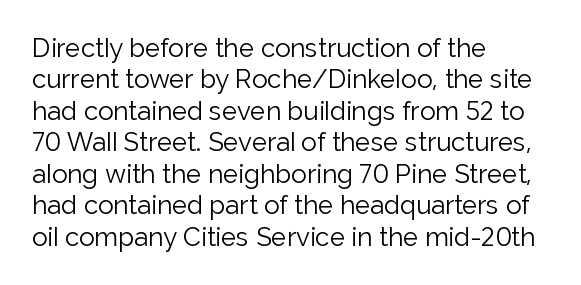
{"italic": "no", "bold": "no", "underline": "no", "align": "left", "line_spacing_ratio": 1.21, "letter_spacing": "normal", "letter_spacing_em": 0.0, "glyph_px": 26}
